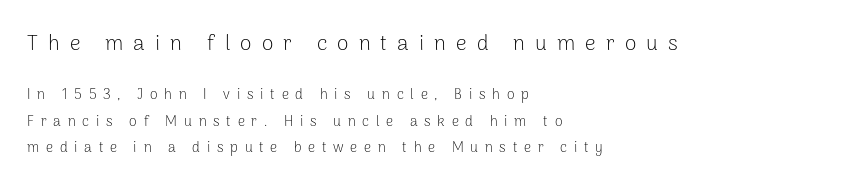
The image shows 21 px text type, upright; set left-aligned, line spacing 1.88x, unusually wide letter spacing (+0.48 em), not underlined; the first (top) block is 1.5x larger.
